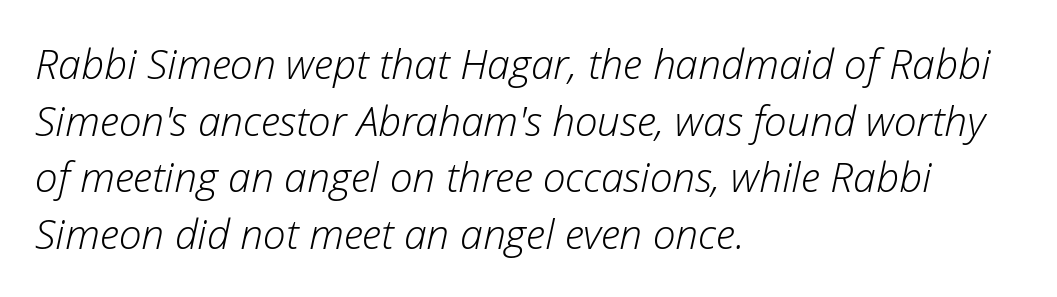
Q: Is the text bold? A: No.
Q: Is the text italic (slanted)? A: Yes, it leans right by about 12 degrees.
Q: Is the text underlined? A: No.
Q: How is the paragraph aligned? A: Left-aligned.
Q: Is the spacing between letters normal or unusually wide? A: Normal.
Q: Is the spacing between lines tight, normal or loose? A: Normal.
Q: Width (condensed, normal, or wide)? A: Normal.
Q: Stroke contrast? A: Low.
Q: x-height? A: Medium.
Q: Monospaced? A: No.
